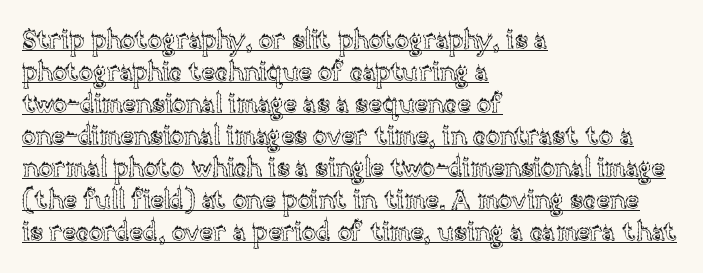
{"italic": "no", "underline": "yes", "align": "left", "line_spacing_ratio": 1.23, "letter_spacing": "normal", "letter_spacing_em": 0.0, "glyph_px": 26}
